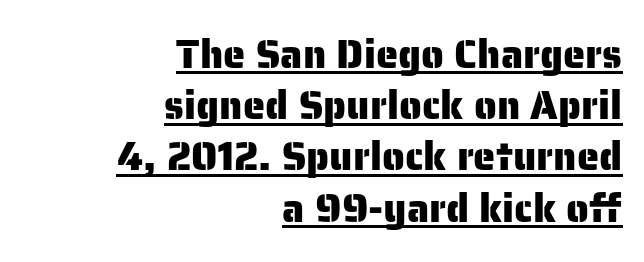
The image shows 40 px sans-serif type, upright; set right-aligned, normal line spacing (1.28x), normal letter spacing, underlined; low stroke contrast and a medium x-height.
